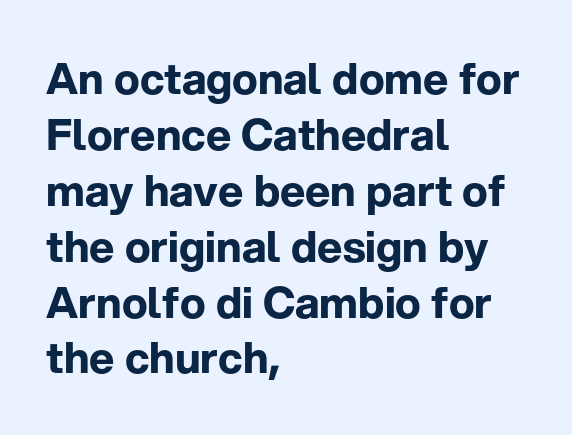
Q: Is the text bold? A: Yes.
Q: Is the text italic (slanted)? A: No, it is upright.
Q: Is the typeface a serif or a sans-serif typeface? A: Sans-serif.
Q: Is the text underlined? A: No.
Q: How is the paragraph aligned? A: Left-aligned.
Q: Is the spacing between letters normal or unusually wide? A: Normal.
Q: Is the spacing between lines tight, normal or loose? A: Normal.
Q: Width (condensed, normal, or wide)? A: Normal.
Q: Stroke contrast? A: Low.
Q: x-height? A: Medium.
Q: Monospaced? A: No.
